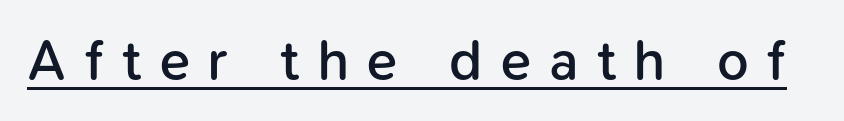
The letters stand straight up with perfectly vertical stems. The words here are underlined. Slightly chunky letters — semibold, I'd say, not full bold. Stroke terminals: plain, sans-serif.
